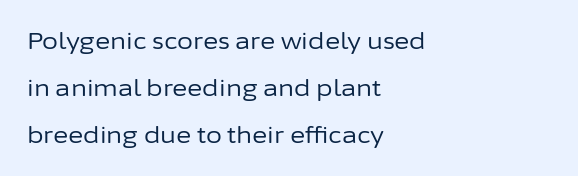
A clean baseline with only descenders dipping below it. Bold? No — there's no thickening of the strokes. Each word holds together tightly as a unit, with standard inter-letter gaps. Characters remain perfectly vertical along every line.
